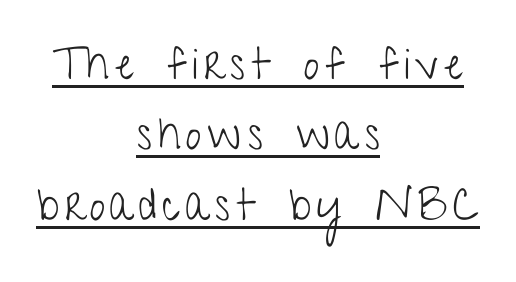
The image shows 44 px light, condensed sans-serif type, upright; set centered, normal line spacing (1.6x), underlined; low stroke contrast and a medium x-height.
